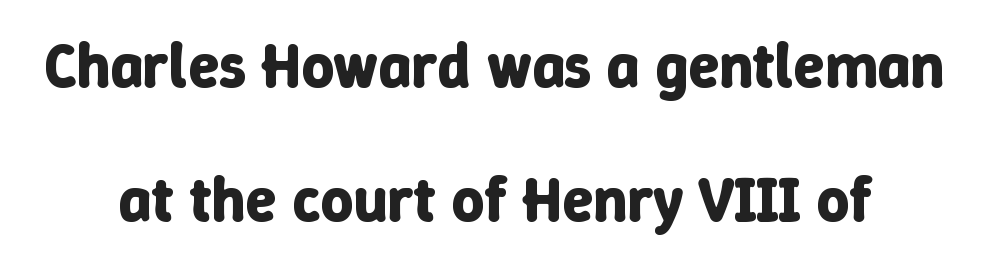
{"italic": "no", "bold": "yes", "weight": "bold", "width": "normal", "stroke_contrast": "low", "x_height": "medium", "monospaced": "no", "underline": "no", "line_spacing": "loose", "line_spacing_ratio": 2.12, "letter_spacing": "normal", "letter_spacing_em": 0.0, "glyph_px": 63}
